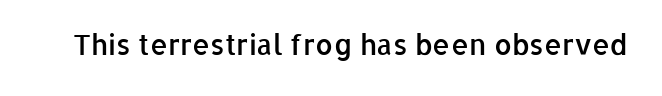
A bit beefed up — I'd call it semibold rather than bold. Look at the tracking — it's just the regular setting, nothing added. The space beneath each line is pristine and unruled. Varying glyph widths throughout — classic text-font behaviour. Typographically, this falls in the sans-serif category.
